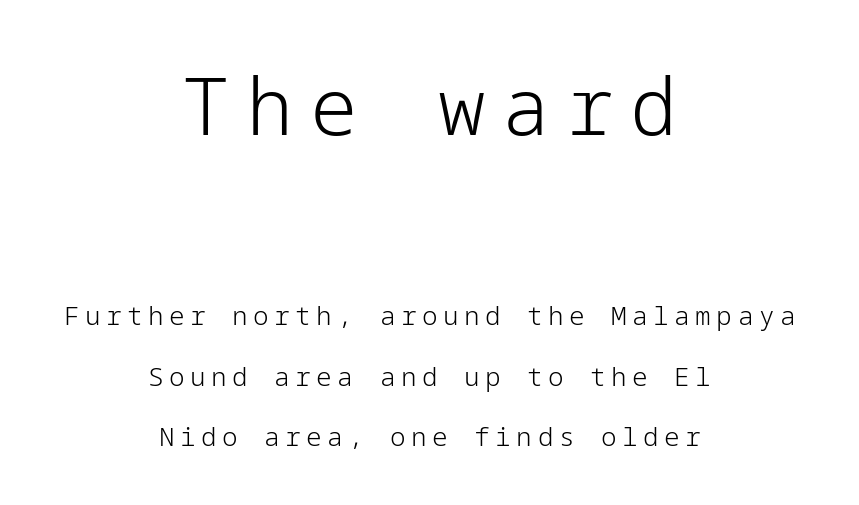
The rag falls on both sides of this text block equally. The face used here is rendered with a markedly widened letterfit. Check the space under the baseline: it is left empty. The typeface has the unassuming heft of standard copy or less.
